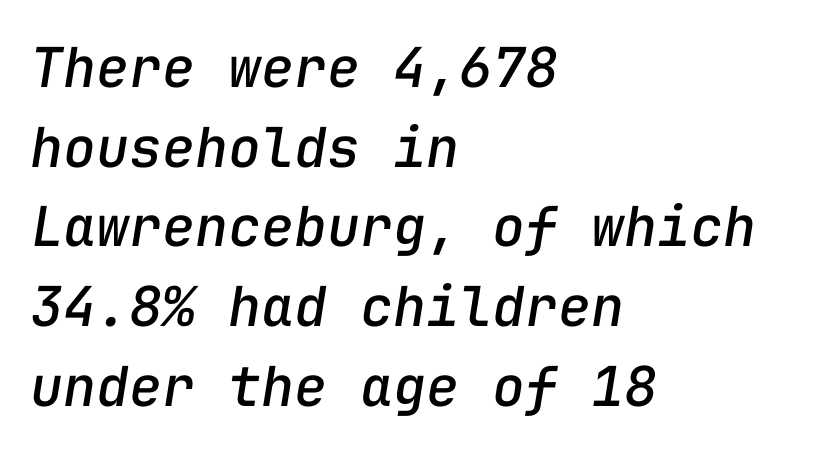
{"italic": "yes", "lean": "right", "slant_degrees": 9, "width": "normal", "stroke_contrast": "low", "x_height": "medium", "monospaced": "yes", "underline": "no", "align": "left", "line_spacing": "normal", "line_spacing_ratio": 1.45, "letter_spacing": "normal", "letter_spacing_em": 0.0, "glyph_px": 55}
